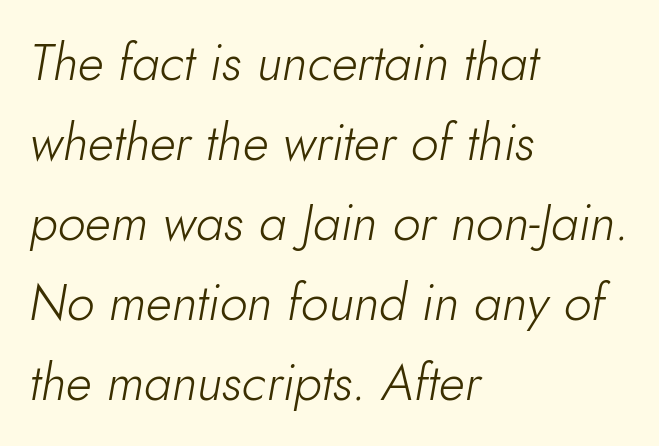
Would a proofreader flag this as italicized? Yes. These glyphs show unthickened strokes, regular width or finer. Leading: standard. Inter-character spacing is left at the font's built-in metrics. The rendering uses natural spacing where letterforms have individual widths.
